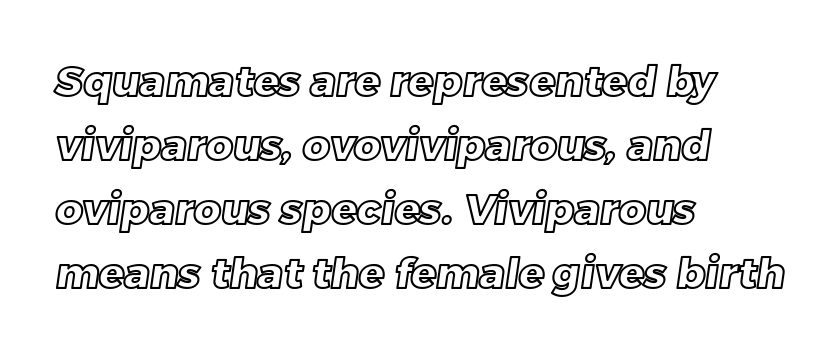
{"width": "normal", "x_height": "large", "monospaced": "no", "underline": "no", "align": "left", "line_spacing": "normal", "line_spacing_ratio": 1.52, "letter_spacing": "normal", "letter_spacing_em": 0.0, "glyph_px": 42}
